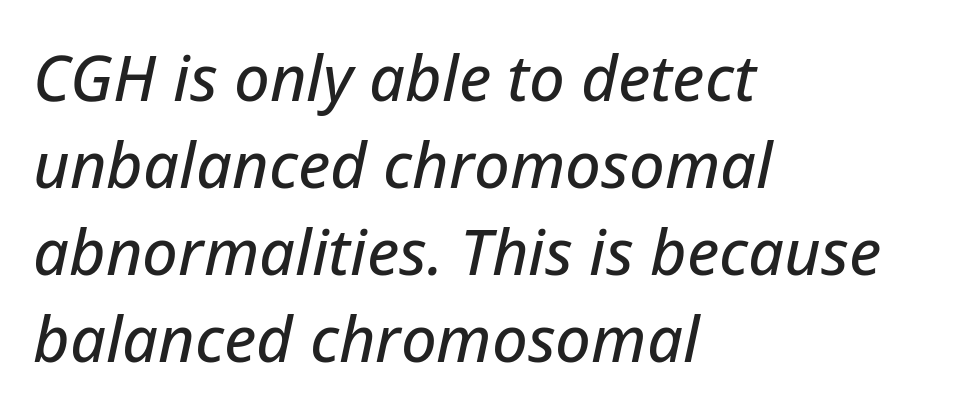
Q: Is the text italic (slanted)? A: Yes, it leans right by about 12 degrees.
Q: Is the text underlined? A: No.
Q: How is the paragraph aligned? A: Left-aligned.
Q: Is the spacing between letters normal or unusually wide? A: Normal.
Q: Is the spacing between lines tight, normal or loose? A: Normal.
Q: Width (condensed, normal, or wide)? A: Normal.
Q: Stroke contrast? A: Low.
Q: x-height? A: Medium.
Q: Monospaced? A: No.
